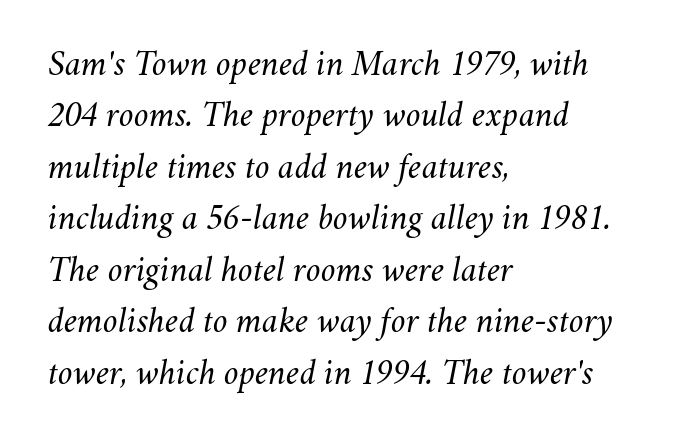
The image shows 36 px regular-weight type, italic (leaning right); set left-aligned, normal line spacing (1.43x), normal letter spacing, not underlined; medium stroke contrast and a small x-height.
